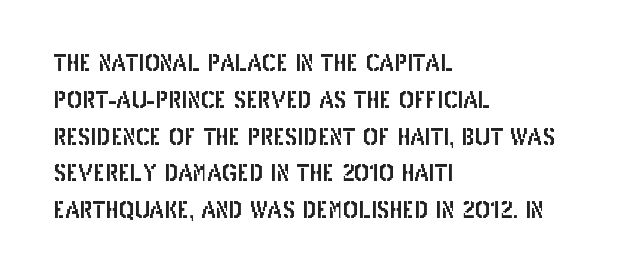
The image shows 23 px text type, upright; set left-aligned, normal line spacing (1.6x), normal letter spacing, not underlined.
